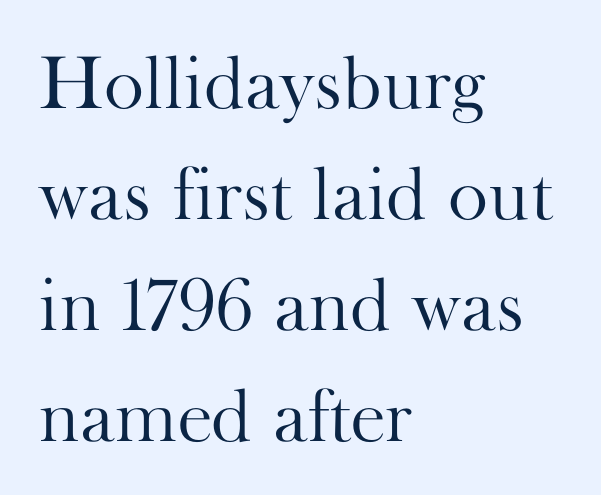
Q: Is the text bold? A: No.
Q: Is the text italic (slanted)? A: No, it is upright.
Q: Is the typeface a serif or a sans-serif typeface? A: Serif.
Q: Is the text underlined? A: No.
Q: How is the paragraph aligned? A: Left-aligned.
Q: Is the spacing between letters normal or unusually wide? A: Normal.
Q: Is the spacing between lines tight, normal or loose? A: Normal.
Q: Width (condensed, normal, or wide)? A: Normal.
Q: Stroke contrast? A: High.
Q: x-height? A: Small.
Q: Monospaced? A: No.
